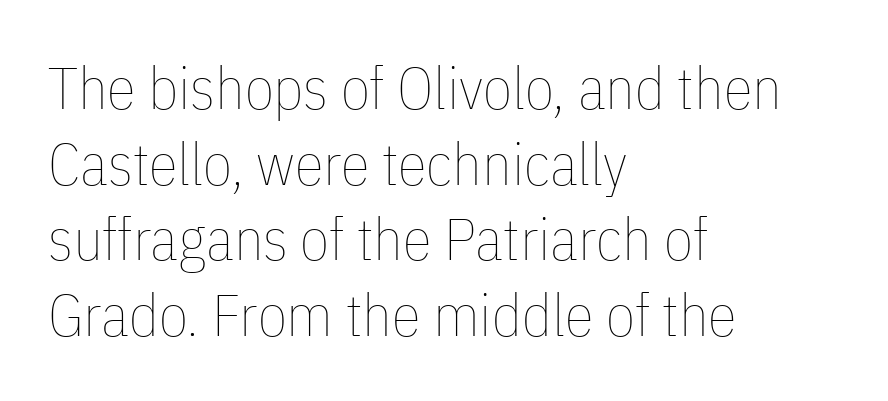
Q: Is the text bold? A: No.
Q: Is the text italic (slanted)? A: No, it is upright.
Q: Is the text underlined? A: No.
Q: How is the paragraph aligned? A: Left-aligned.
Q: Is the spacing between letters normal or unusually wide? A: Normal.
Q: Is the spacing between lines tight, normal or loose? A: Normal.
Q: Width (condensed, normal, or wide)? A: Condensed.
Q: Stroke contrast? A: Low.
Q: x-height? A: Medium.
Q: Monospaced? A: No.
